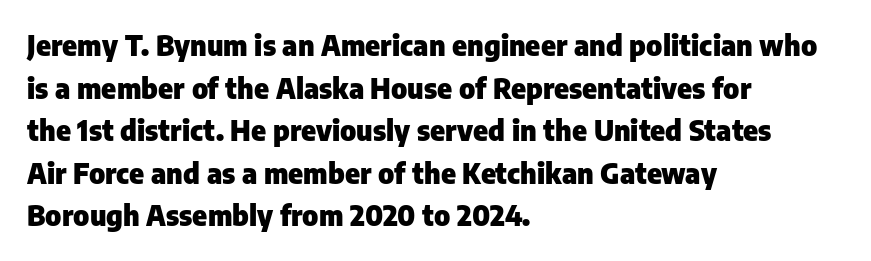
This sample uses an upright cut, with every glyph sitting square on the baseline. Typesetter's note: full bold, strokes at maximum text heaviness. The face used here is a sans, in the tradition of grotesques and geometrics. The foot of each line stays bare and open.
